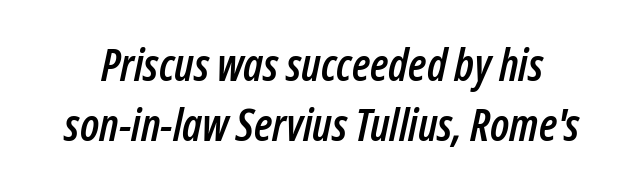
The image shows 45 px condensed type, italic (leaning right); set normal line spacing (1.34x), normal letter spacing, not underlined; low stroke contrast and a medium x-height.
